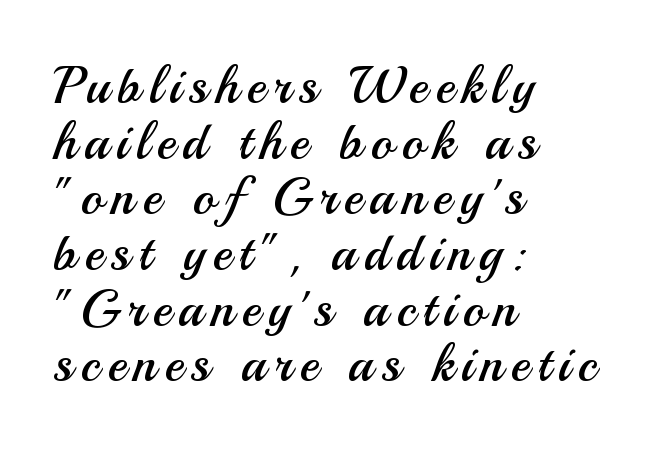
The image shows 52 px regular-weight sans-serif type; set left-aligned, tight line spacing (1.07x), not underlined; medium stroke contrast and a small x-height.
